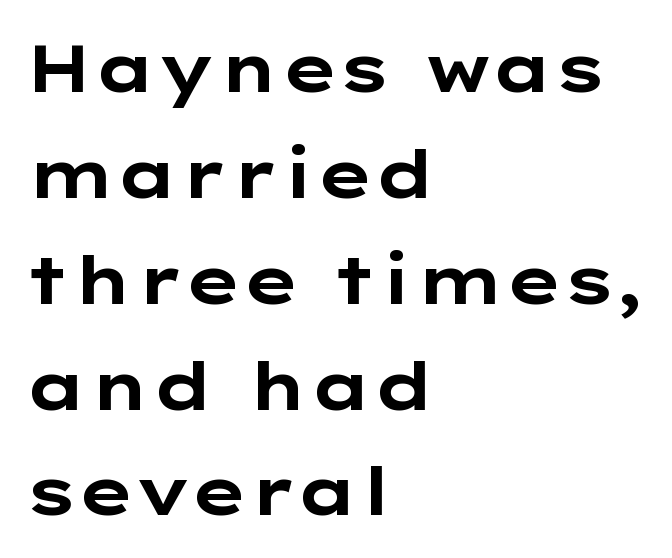
Q: Is the text bold? A: Yes.
Q: Is the text italic (slanted)? A: No, it is upright.
Q: Is the typeface a serif or a sans-serif typeface? A: Sans-serif.
Q: Is the text underlined? A: No.
Q: How is the paragraph aligned? A: Left-aligned.
Q: Is the spacing between letters normal or unusually wide? A: Normal.
Q: Is the spacing between lines tight, normal or loose? A: Normal.
Q: Width (condensed, normal, or wide)? A: Wide.
Q: Stroke contrast? A: Low.
Q: x-height? A: Medium.
Q: Monospaced? A: No.
